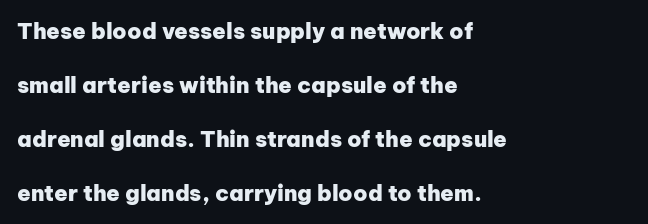
The image shows 22 px bold type, upright; set left-aligned, loose line spacing (2.45x), normal letter spacing, not underlined.
